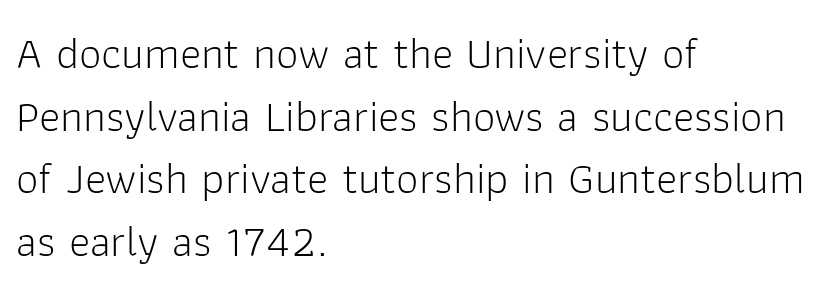
The image shows 45 px light sans-serif type, upright; set left-aligned, normal line spacing (1.39x), normal letter spacing, not underlined; low stroke contrast and a medium x-height.
